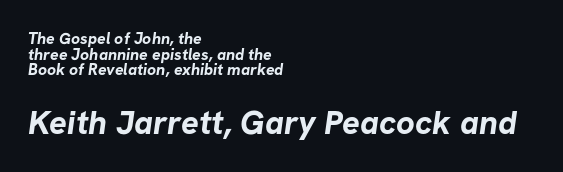
{"serif": "no", "bold": "yes", "weight": "bold", "width": "normal", "stroke_contrast": "low", "x_height": "medium", "monospaced": "no", "underline": "no", "align": "left", "line_spacing": "tight", "line_spacing_ratio": 0.97, "letter_spacing": "normal", "letter_spacing_em": 0.0, "larger_block": "second", "size_ratio": 2.06, "glyph_px": 33}
